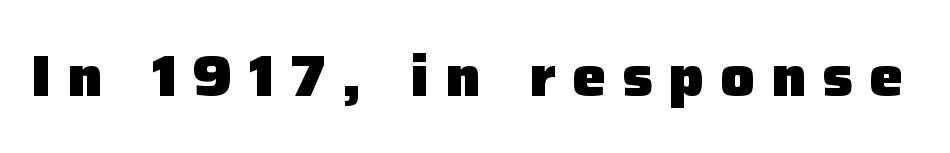
The image shows 57 px heavy sans-serif type, upright; set unusually wide letter spacing (+0.28 em), not underlined; low stroke contrast and a medium x-height.
